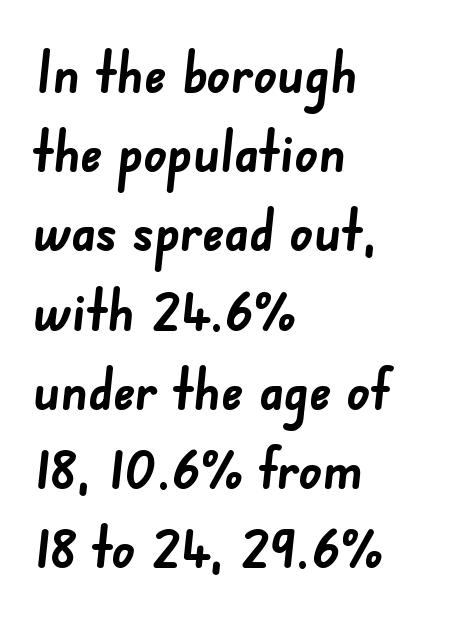
{"serif": "no", "bold": "yes", "weight": "semibold", "width": "normal", "stroke_contrast": "low", "x_height": "small", "monospaced": "no", "underline": "no", "align": "left", "line_spacing": "normal", "line_spacing_ratio": 1.39, "letter_spacing": "normal", "letter_spacing_em": 0.0, "glyph_px": 57}
